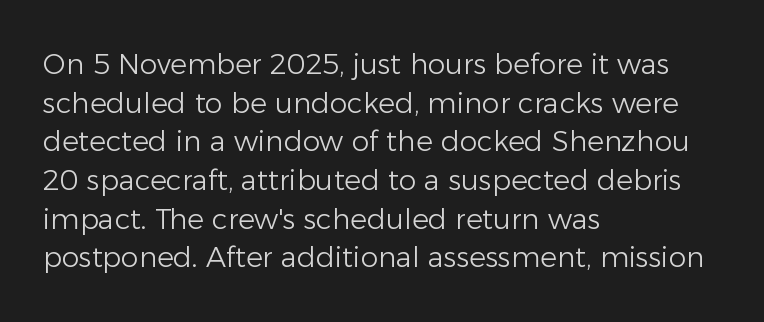
Normally led — the rows are evenly, conventionally spaced. The rendering uses natural spacing where letterforms have individual widths. The cut favours lightness, reaching ordinary text weight at its darkest. The font family rendered here belongs to the sans-serif group.
